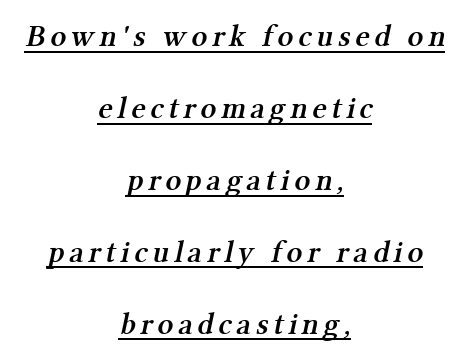
{"serif": "yes", "bold": "semi", "weight": "semibold", "width": "normal", "stroke_contrast": "medium", "x_height": "medium", "monospaced": "no", "underline": "yes", "align": "center", "line_spacing": "loose", "line_spacing_ratio": 2.32, "glyph_px": 31}
